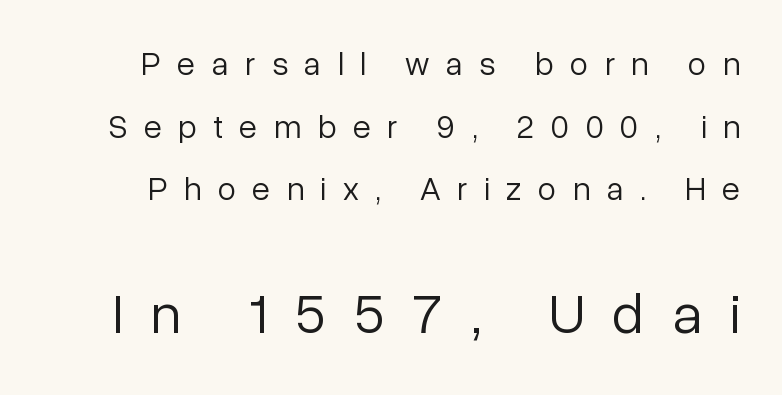
The more generous point size was reserved for the lower chunk. Heft: none added — not bold. The rendering uses natural spacing where letterforms have individual widths. It's the straight-up-and-down kind of type. Clear beneath every line of the passage.
